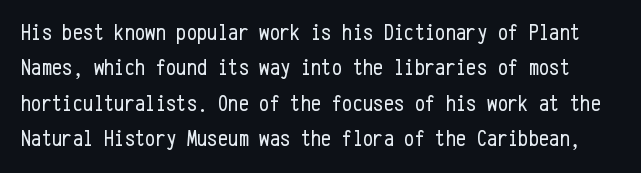
Descenders hang freely into open space. Between one letter and the next there's only the usual sliver of space. This is not heavy type; no bold has been used. Each new line begins a customary step beneath the previous one.
